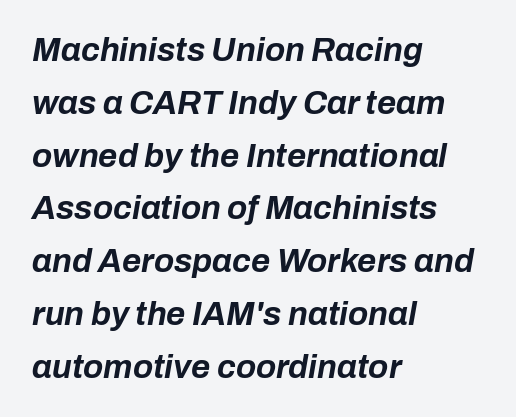
The image shows 33 px bold type, italic (leaning right); set left-aligned, normal line spacing (1.6x), normal letter spacing, not underlined; low stroke contrast and a medium x-height.
